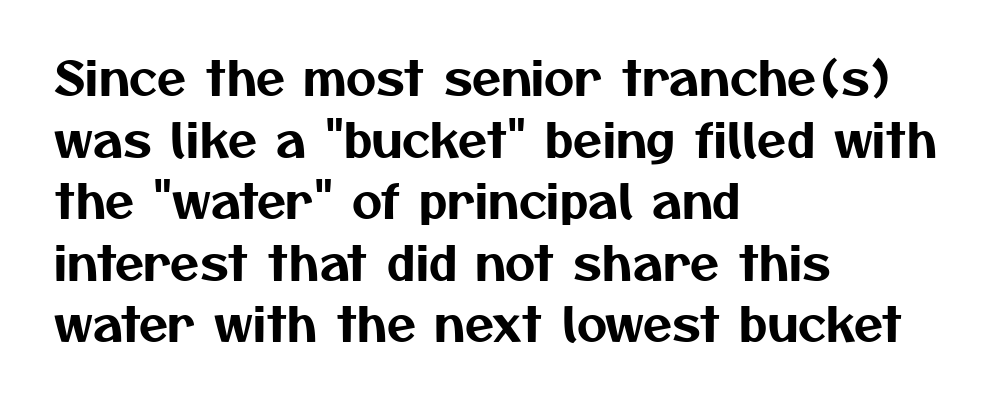
The image shows 47 px sans-serif type; set left-aligned, normal line spacing (1.31x), normal letter spacing, not underlined; medium stroke contrast and a medium x-height.
